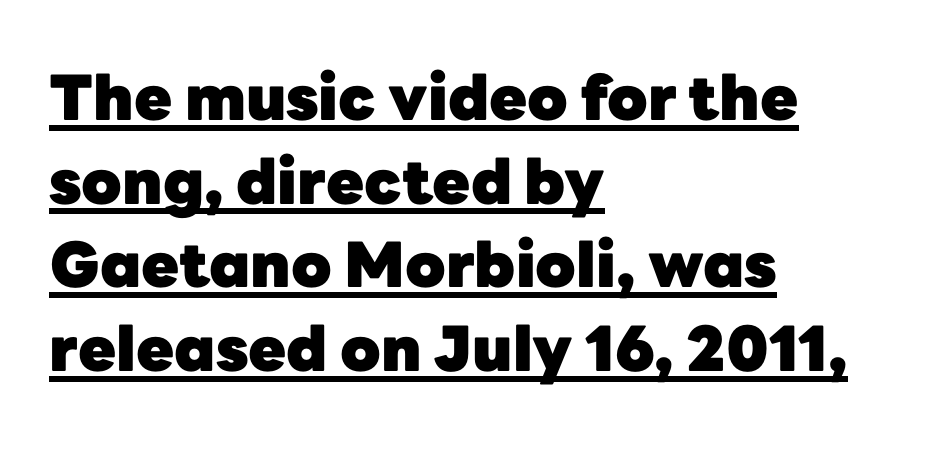
The image shows 62 px heavy sans-serif type, upright; set left-aligned, normal line spacing (1.35x), normal letter spacing, underlined; low stroke contrast and a medium x-height.
